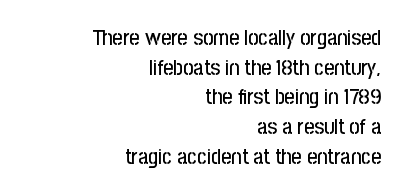
{"italic": "no", "underline": "no", "align": "right", "line_spacing": "normal", "line_spacing_ratio": 1.35, "letter_spacing": "normal", "letter_spacing_em": 0.0, "glyph_px": 22}
